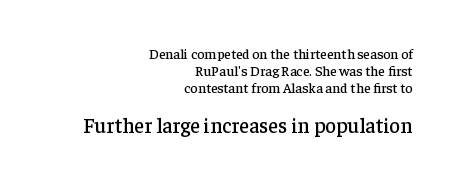
Q: Is the text italic (slanted)? A: No, it is upright.
Q: Is the text underlined? A: No.
Q: How is the paragraph aligned? A: Right-aligned.
Q: Is the spacing between letters normal or unusually wide? A: Normal.
Q: Which block of text is set in a larger size, the first (top) or the second (bottom)? A: The second (bottom) one.
